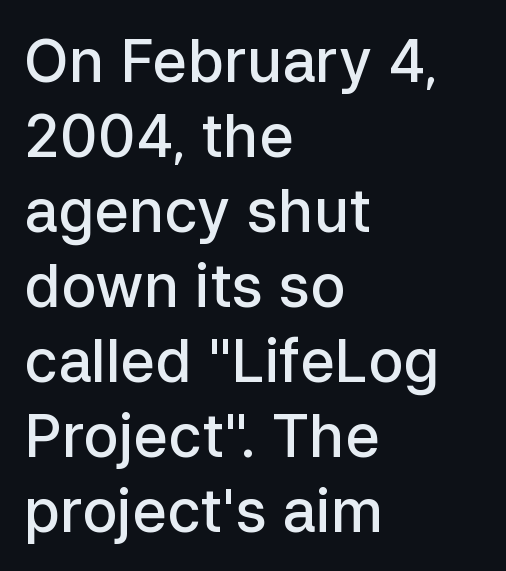
{"serif": "no", "italic": "no", "bold": "semi", "weight": "semibold", "width": "normal", "stroke_contrast": "low", "x_height": "medium", "monospaced": "no", "underline": "no", "align": "left", "line_spacing": "normal", "line_spacing_ratio": 1.27, "letter_spacing": "normal", "letter_spacing_em": 0.0, "glyph_px": 59}
